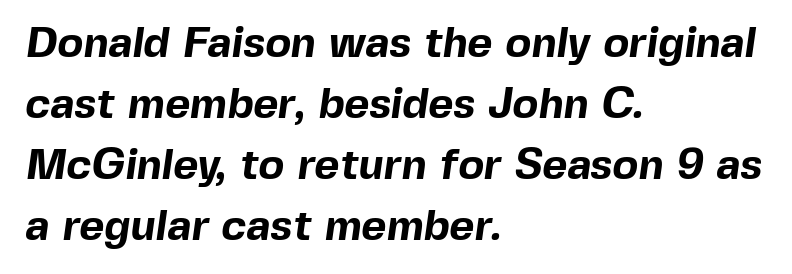
The image shows 43 px bold sans-serif type; set left-aligned, normal line spacing (1.42x), normal letter spacing, not underlined; a medium x-height.
